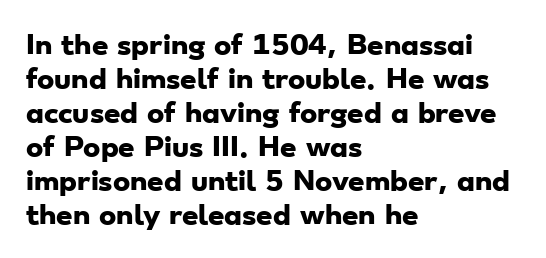
{"bold": "yes", "underline": "no", "align": "left", "line_spacing": "normal", "line_spacing_ratio": 1.31, "letter_spacing": "normal", "letter_spacing_em": 0.0, "glyph_px": 26}
